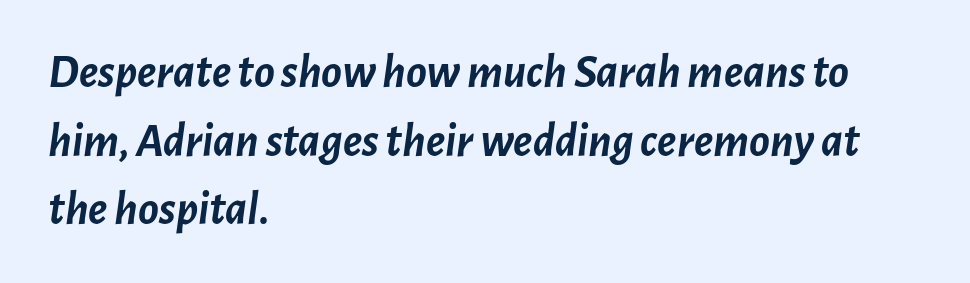
The image shows 48 px semibold type, italic (leaning right); set left-aligned, normal line spacing (1.43x), normal letter spacing, not underlined; low stroke contrast and a medium x-height.
